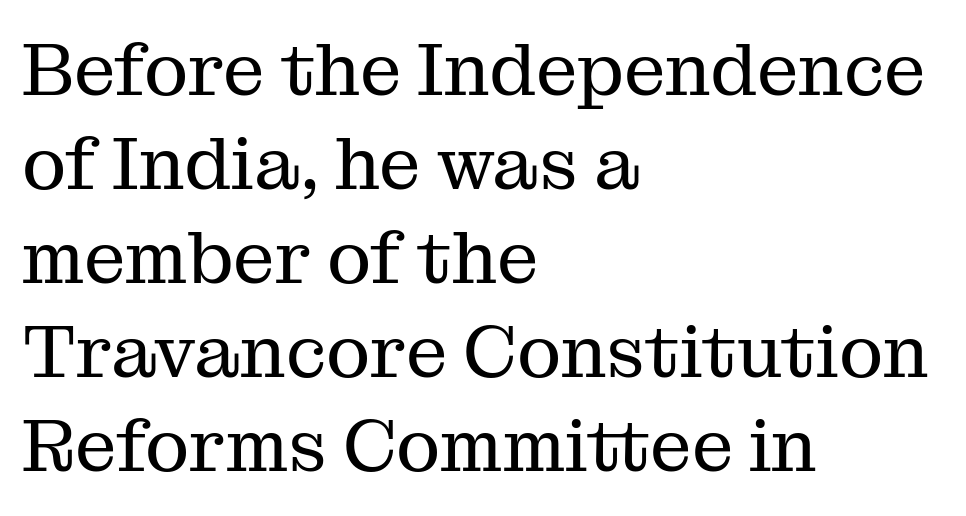
These lines are rendered in a variable-pitch font. The text block is weighted toward the left margin, trailing off unevenly rightward. The foot of each line stays bare and open. You could call the tracking neutral — neither tight nor loose. Is there much room between lines? A standard amount, neither cramped nor airy. No heavy texture on the line: the type isn't bold.
